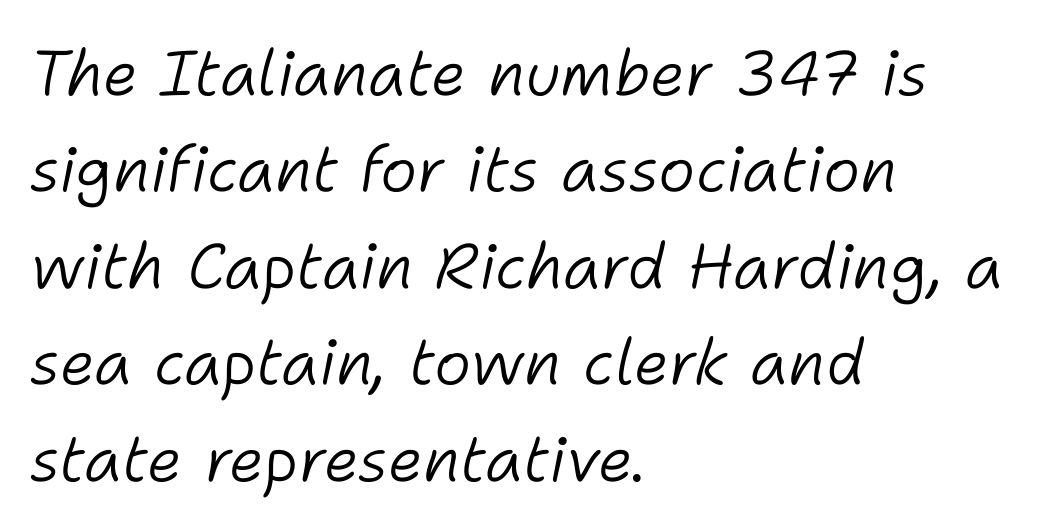
The rendering uses natural spacing where letterforms have individual widths. Unmarked baselines from the first word to the last. Each line starts at the same left margin while the right side varies. Tall strokes in this sample are angled rather than plumb. Stems here are at most as thick as an everyday book face.
